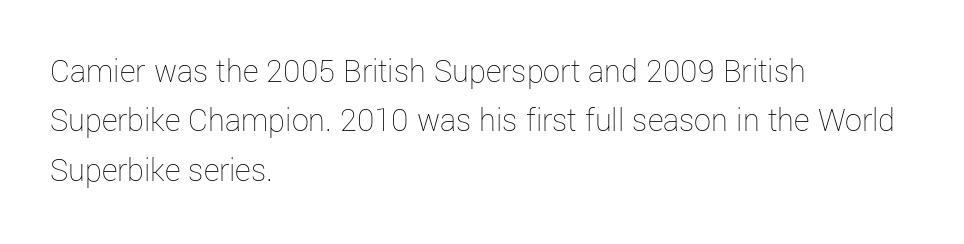
Q: Is the text bold? A: No.
Q: Is the text italic (slanted)? A: No, it is upright.
Q: Is the text underlined? A: No.
Q: How is the paragraph aligned? A: Left-aligned.
Q: Is the spacing between letters normal or unusually wide? A: Normal.
Q: Is the spacing between lines tight, normal or loose? A: Normal.
Q: Width (condensed, normal, or wide)? A: Normal.
Q: Stroke contrast? A: Low.
Q: x-height? A: Medium.
Q: Monospaced? A: No.
